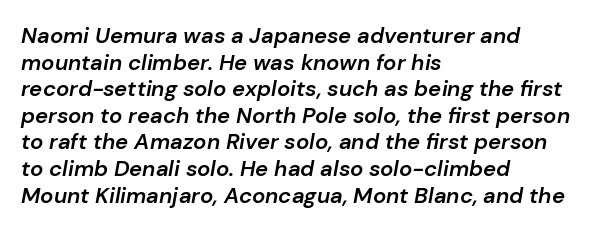
The image shows 22 px text type, italic (leaning right); set left-aligned, line spacing 1.21x, normal letter spacing, not underlined.
